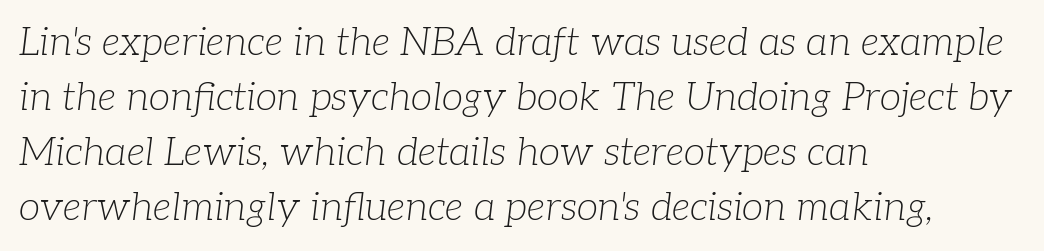
Q: Is the text bold? A: No.
Q: Is the text italic (slanted)? A: Yes, it leans right by about 7 degrees.
Q: Is the typeface a serif or a sans-serif typeface? A: Serif.
Q: Is the text underlined? A: No.
Q: How is the paragraph aligned? A: Left-aligned.
Q: Is the spacing between letters normal or unusually wide? A: Normal.
Q: Is the spacing between lines tight, normal or loose? A: Normal.
Q: Width (condensed, normal, or wide)? A: Normal.
Q: Stroke contrast? A: Low.
Q: x-height? A: Medium.
Q: Monospaced? A: No.
